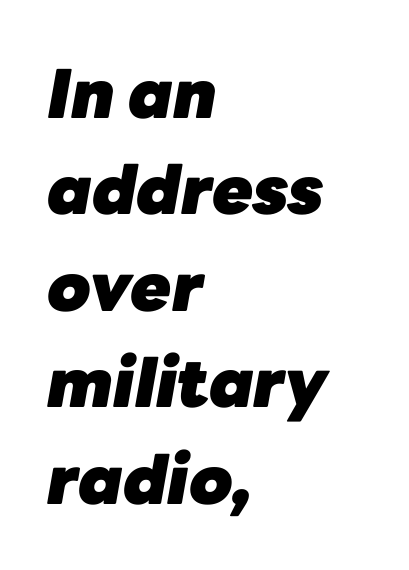
Underline: absent. Line starts are locked; line ends wander. The rendering applies a slant to the glyphs. This block has exactly the height ordinary leading produces.
